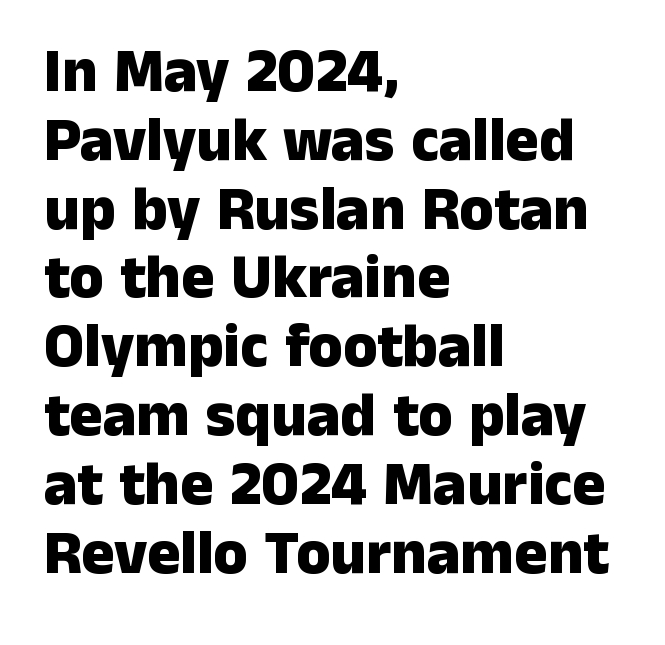
There is no visible air inserted between adjacent glyphs. The paragraph has a hard left edge and a soft right edge. Chunky letters — that's bold for sure. You could not count columns in this text — the font is proportionally spaced.
